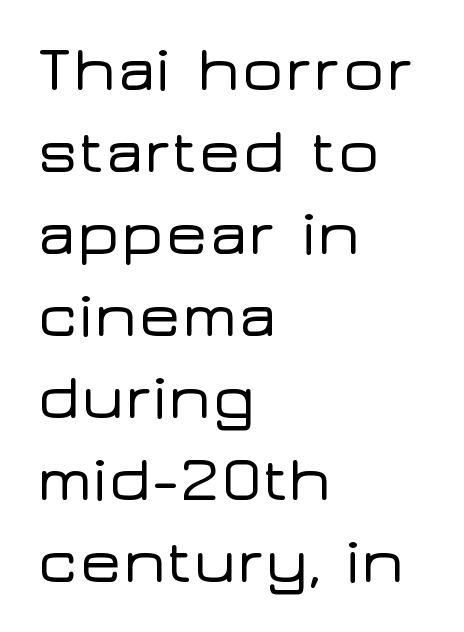
The image shows 64 px wide sans-serif type, upright; set left-aligned, normal line spacing (1.28x), normal letter spacing, not underlined; low stroke contrast and a medium x-height.
